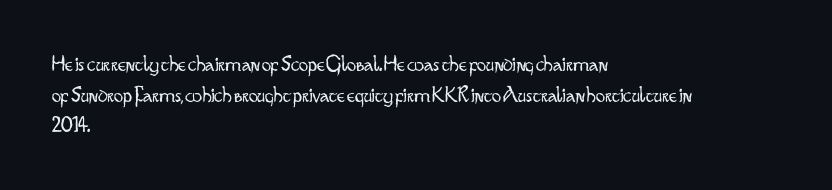
Q: Is the text bold? A: No.
Q: Is the text italic (slanted)? A: No, it is upright.
Q: Is the text underlined? A: No.
Q: How is the paragraph aligned? A: Left-aligned.
Q: Is the spacing between letters normal or unusually wide? A: Normal.
Q: Is the spacing between lines tight, normal or loose? A: Normal.
